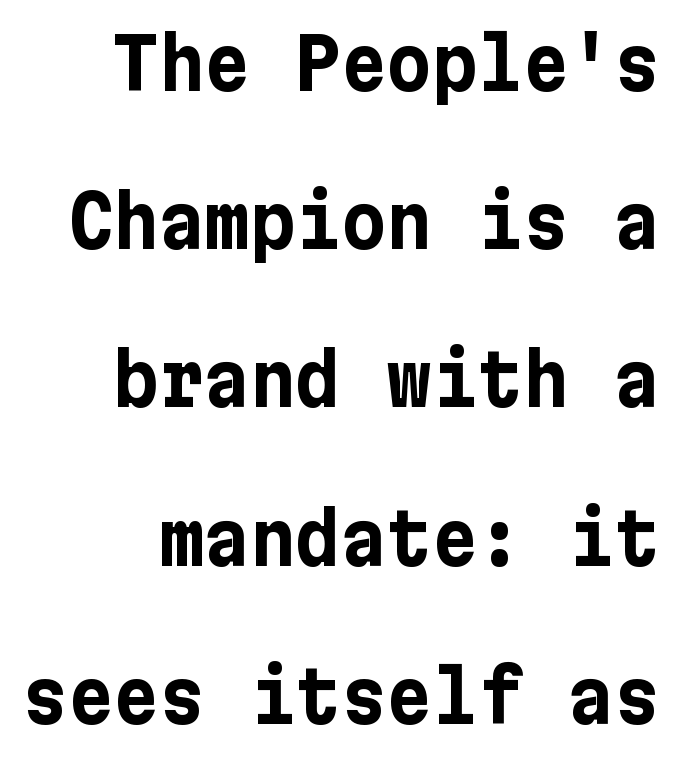
You can tell from the bare stems that sans-serif type was used. Plain, unruled lines of type. Inter-character spacing is left at the font's built-in metrics. The type sits square on the baseline with zero lean. What's the leading like? Stretched, with rows far apart.
